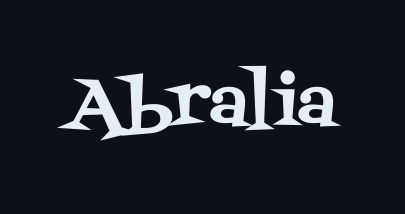
Q: Is the text italic (slanted)? A: No, it is upright.
Q: Is the typeface a serif or a sans-serif typeface? A: Serif.
Q: Is the text underlined? A: No.
Q: Is the spacing between letters normal or unusually wide? A: Normal.
Q: Width (condensed, normal, or wide)? A: Normal.
Q: Stroke contrast? A: Medium.
Q: x-height? A: Large.
Q: Monospaced? A: No.
